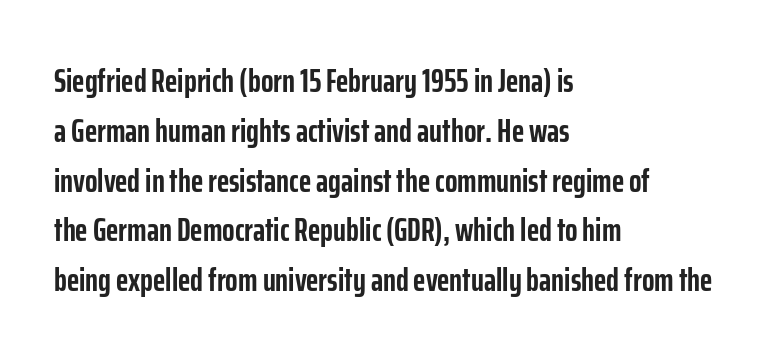
Q: Is the text bold? A: Yes.
Q: Is the text italic (slanted)? A: No, it is upright.
Q: Is the typeface a serif or a sans-serif typeface? A: Sans-serif.
Q: Is the text underlined? A: No.
Q: How is the paragraph aligned? A: Left-aligned.
Q: Is the spacing between letters normal or unusually wide? A: Normal.
Q: Is the spacing between lines tight, normal or loose? A: Normal.
Q: Width (condensed, normal, or wide)? A: Condensed.
Q: Stroke contrast? A: Low.
Q: x-height? A: Medium.
Q: Monospaced? A: No.
